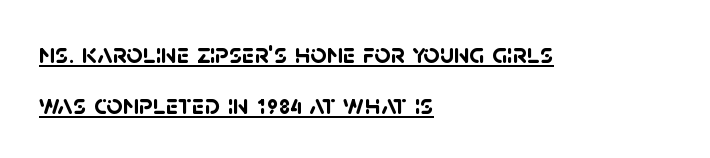
The image shows 28 px semibold sans-serif type; set left-aligned, line spacing 1.81x, normal letter spacing, underlined; low stroke contrast and a large x-height.
